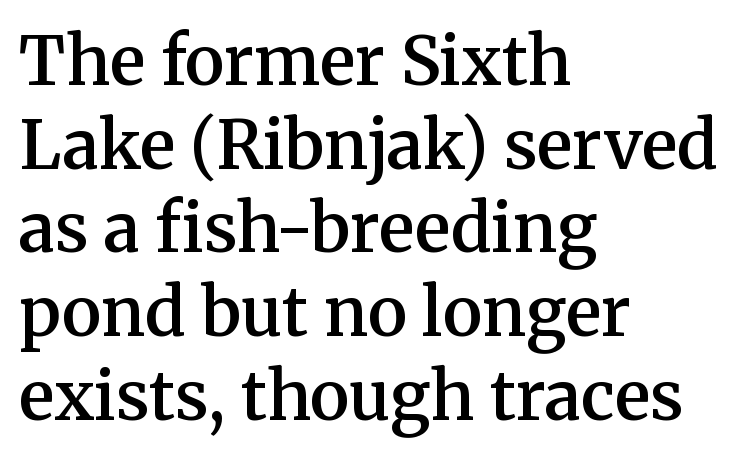
The image shows 67 px semibold serif type, upright; set left-aligned, normal line spacing (1.25x), normal letter spacing, not underlined; medium stroke contrast and a medium x-height.
